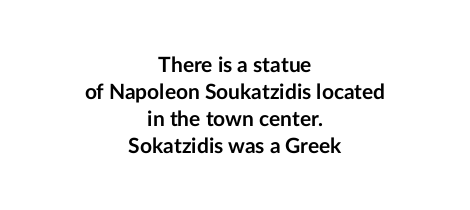
Whoever set this chose a conventional vertical rhythm. Anything drawn beneath the words? Only blank space. Students, this is bold: see how much ink each stroke carries. Italic? Not at all — the glyphs are vertical.
